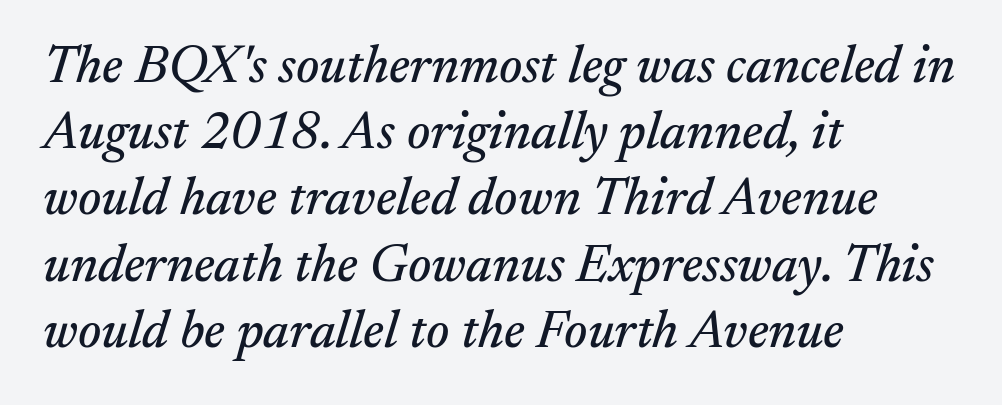
Q: Is the text italic (slanted)? A: Yes, it leans right by about 17 degrees.
Q: Is the typeface a serif or a sans-serif typeface? A: Serif.
Q: Is the text underlined? A: No.
Q: How is the paragraph aligned? A: Left-aligned.
Q: Is the spacing between letters normal or unusually wide? A: Normal.
Q: Is the spacing between lines tight, normal or loose? A: Normal.
Q: Width (condensed, normal, or wide)? A: Normal.
Q: Stroke contrast? A: Medium.
Q: x-height? A: Small.
Q: Monospaced? A: No.
